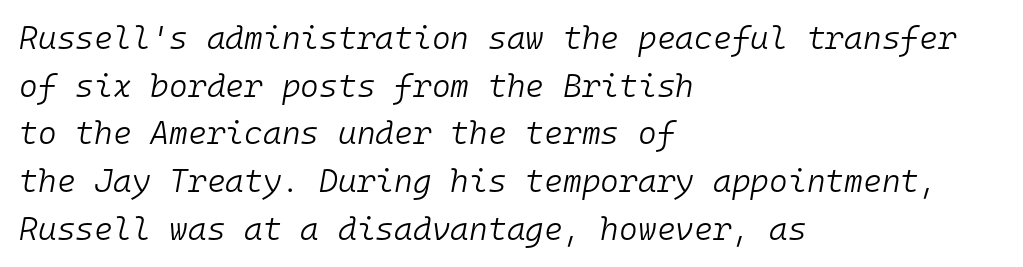
{"italic": "yes", "lean": "right", "slant_degrees": 10, "bold": "no", "weight": "light", "width": "normal", "stroke_contrast": "low", "x_height": "medium", "monospaced": "yes", "underline": "no", "align": "left", "line_spacing": "normal", "line_spacing_ratio": 1.49, "letter_spacing": "normal", "letter_spacing_em": 0.0, "glyph_px": 32}
